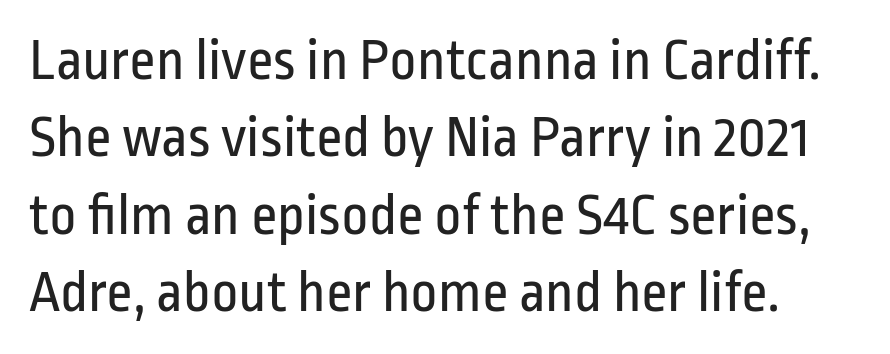
The image shows 59 px regular-weight, condensed sans-serif type, upright; set normal line spacing (1.31x), normal letter spacing, not underlined; low stroke contrast and a medium x-height.
